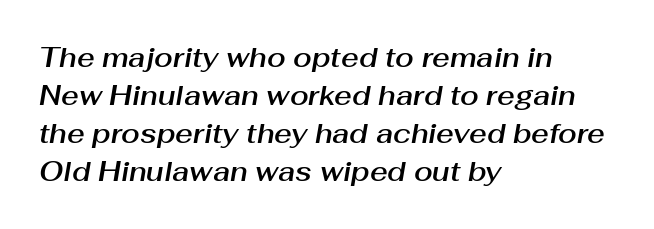
The image shows 27 px text type, italic (leaning right); set left-aligned, normal line spacing (1.41x), normal letter spacing, not underlined.
